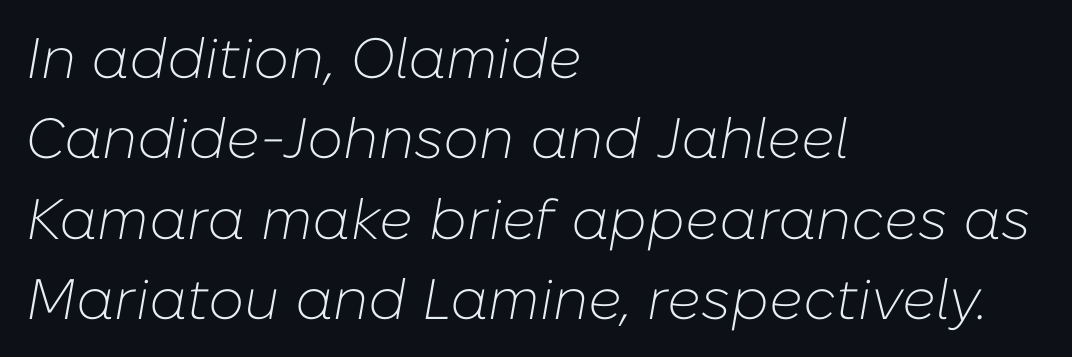
The image shows 57 px light type, italic (leaning right); set left-aligned, normal line spacing (1.41x), normal letter spacing, not underlined; low stroke contrast and a medium x-height.
